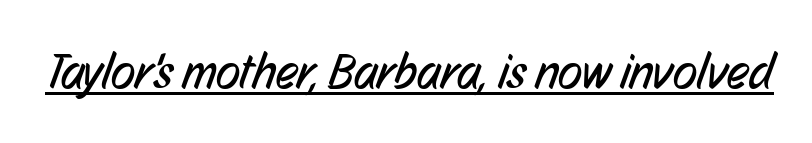
Q: Is the text bold? A: No.
Q: Is the typeface a serif or a sans-serif typeface? A: Sans-serif.
Q: Is the text underlined? A: Yes.
Q: Is the spacing between letters normal or unusually wide? A: Normal.
Q: Width (condensed, normal, or wide)? A: Condensed.
Q: Stroke contrast? A: Low.
Q: x-height? A: Medium.
Q: Monospaced? A: No.
